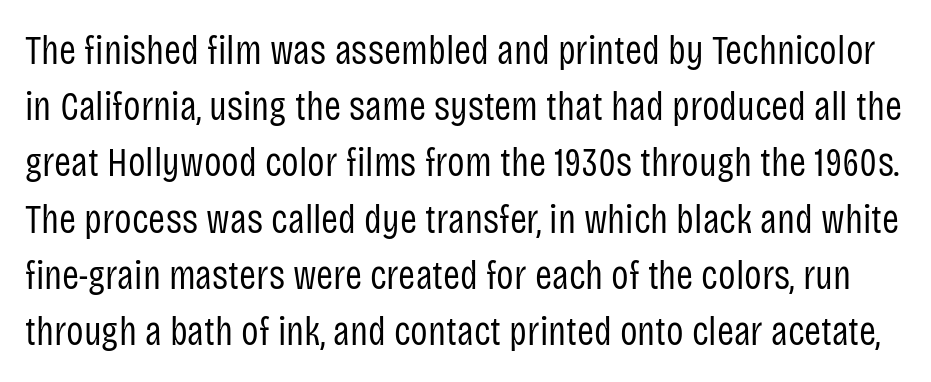
The rendering shows plain stroke endings on the letterforms — a sans-serif design. Bold? No — there's no thickening of the strokes. The passage shown is typed in a proportional face where columns would drift. A roman cut, with each character standing at attention. What's the leading like? Ordinary, nothing unusual. Short note: letters normally spaced.
